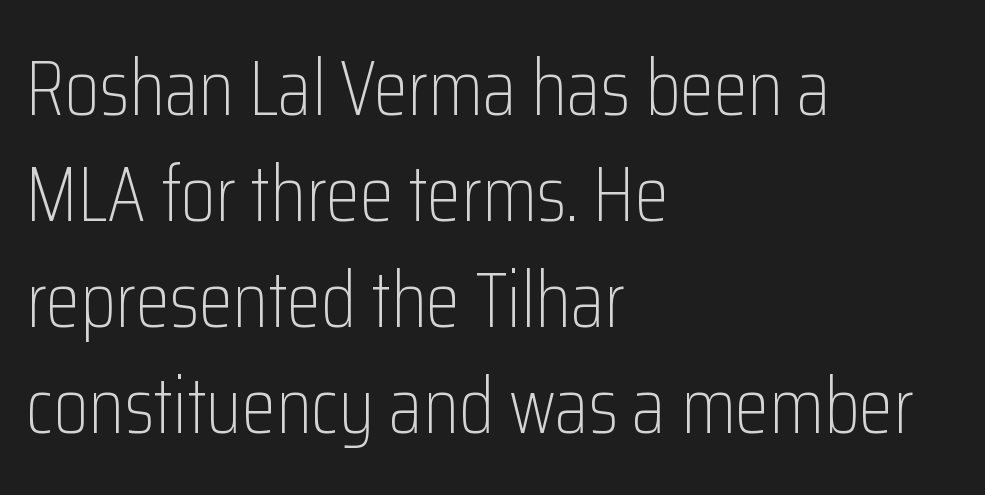
The image shows 78 px light, condensed sans-serif type, upright; set left-aligned, normal line spacing (1.36x), normal letter spacing, not underlined; low stroke contrast and a medium x-height.
